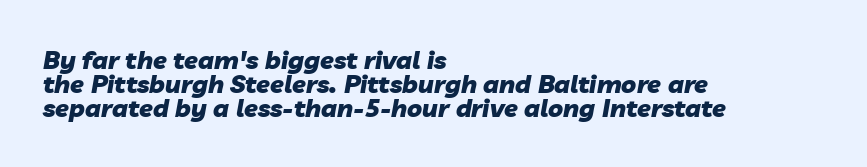
{"italic": "yes", "lean": "right", "slant_degrees": 10, "bold": "yes", "underline": "no", "align": "left", "line_spacing": "tight", "line_spacing_ratio": 0.96, "letter_spacing": "normal", "letter_spacing_em": 0.0, "glyph_px": 25}
